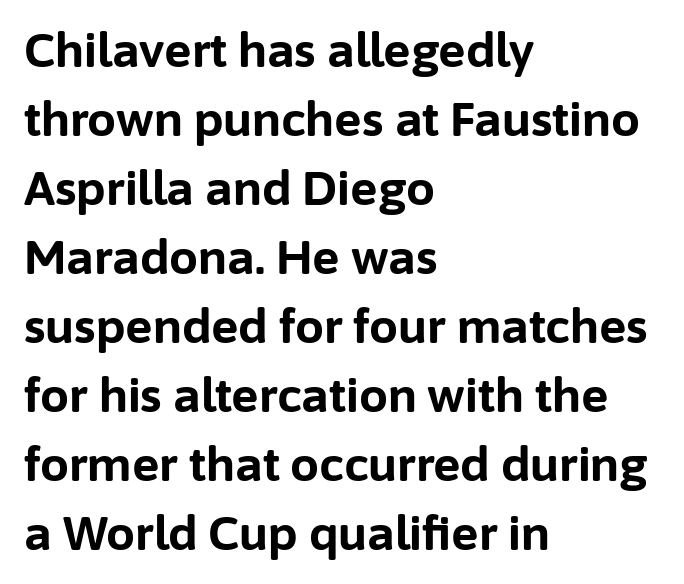
The image shows 46 px bold sans-serif type, upright; set left-aligned, normal line spacing (1.5x), normal letter spacing, not underlined; low stroke contrast and a medium x-height.
